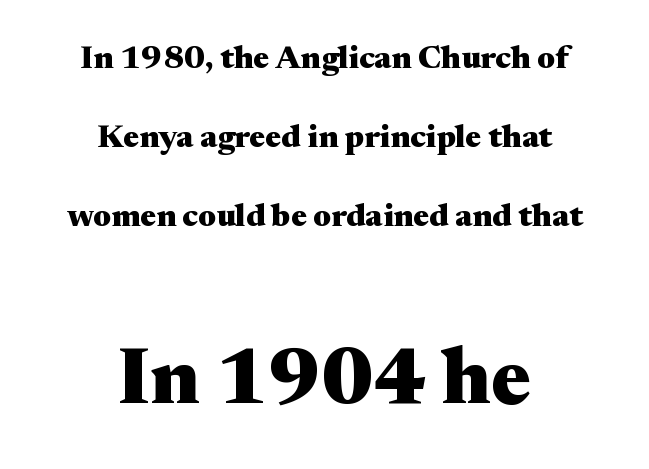
Q: Is the text bold? A: Yes.
Q: Is the text italic (slanted)? A: No, it is upright.
Q: Is the typeface a serif or a sans-serif typeface? A: Serif.
Q: Is the text underlined? A: No.
Q: How is the paragraph aligned? A: Centered.
Q: Is the spacing between letters normal or unusually wide? A: Normal.
Q: Is the spacing between lines tight, normal or loose? A: Loose.
Q: Which block of text is set in a larger size, the first (top) or the second (bottom)? A: The second (bottom) one.
Q: Width (condensed, normal, or wide)? A: Wide.
Q: Stroke contrast? A: Medium.
Q: x-height? A: Medium.
Q: Monospaced? A: No.
